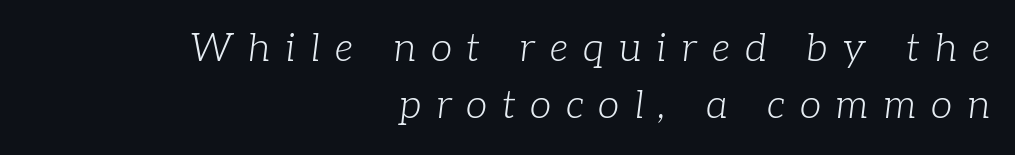
Q: Is the text bold? A: No.
Q: Is the text italic (slanted)? A: Yes, it leans right by about 7 degrees.
Q: Is the typeface a serif or a sans-serif typeface? A: Serif.
Q: Is the text underlined? A: No.
Q: How is the paragraph aligned? A: Right-aligned.
Q: Is the spacing between letters normal or unusually wide? A: Unusually wide.
Q: Is the spacing between lines tight, normal or loose? A: Normal.
Q: Width (condensed, normal, or wide)? A: Normal.
Q: Stroke contrast? A: Low.
Q: x-height? A: Medium.
Q: Monospaced? A: No.
